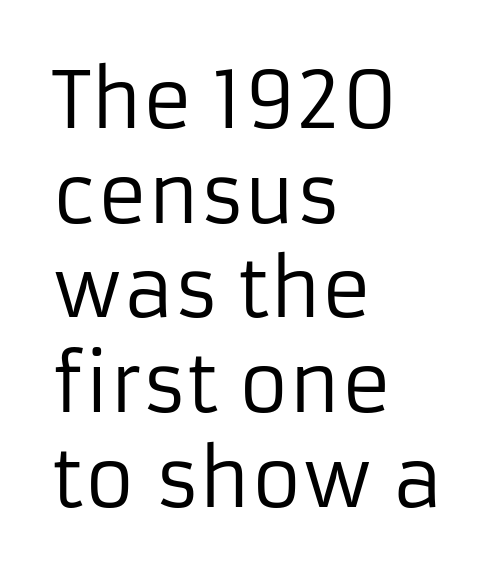
The image shows 77 px regular-weight sans-serif type, upright; set left-aligned, line spacing 1.23x, normal letter spacing, not underlined; low stroke contrast and a medium x-height.
